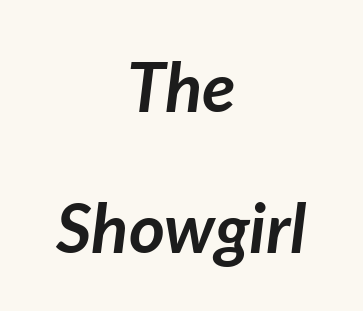
The image shows 69 px semibold type, italic (leaning right); set centered, loose line spacing (2.04x), normal letter spacing, not underlined; low stroke contrast and a medium x-height.
